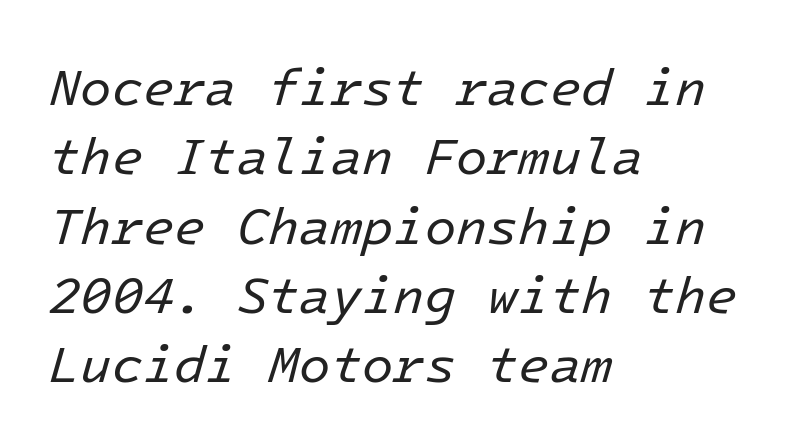
Q: Is the text bold? A: No.
Q: Is the text italic (slanted)? A: Yes, it leans right by about 16 degrees.
Q: Is the text underlined? A: No.
Q: How is the paragraph aligned? A: Left-aligned.
Q: Is the spacing between letters normal or unusually wide? A: Normal.
Q: Is the spacing between lines tight, normal or loose? A: Normal.
Q: Width (condensed, normal, or wide)? A: Normal.
Q: Stroke contrast? A: Low.
Q: x-height? A: Medium.
